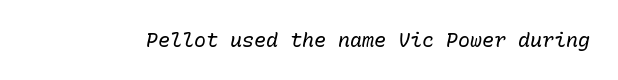
Q: Is the text bold? A: No.
Q: Is the text italic (slanted)? A: Yes, it leans right by about 10 degrees.
Q: Is the text underlined? A: No.
Q: Is the spacing between letters normal or unusually wide? A: Normal.
